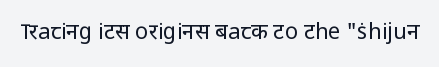
The space directly below the letters is spotless. Quick note: not italic, upright. The line texture is even and compact thanks to regular tracking. These glyphs show unthickened strokes, regular width or finer.
